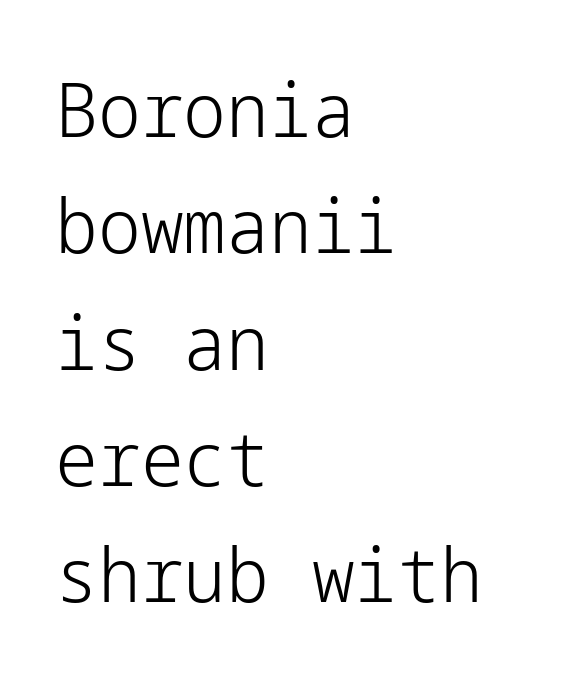
A normal amount of white space separates one row of letters from the next. Type style note: lacks serifs. A light-to-regular cut is what we see here. The face used here is rendered with its standard letterfit. Posture: upright roman. Type without underlining.
